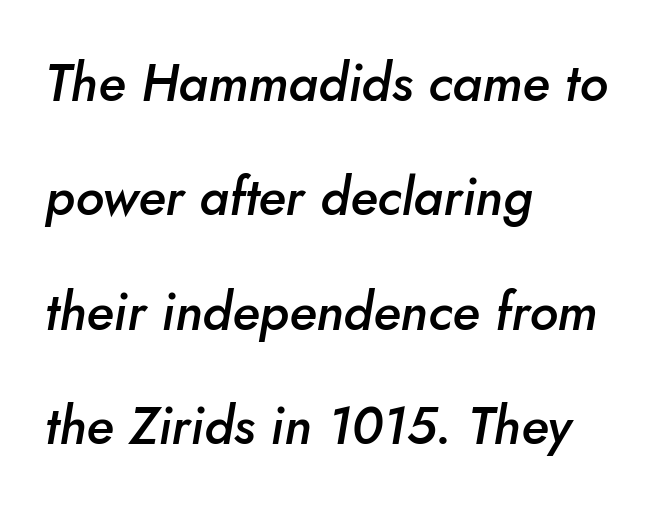
The image shows 52 px semibold type, italic (leaning right); set left-aligned, loose line spacing (2.2x), normal letter spacing, not underlined; low stroke contrast and a small x-height.
